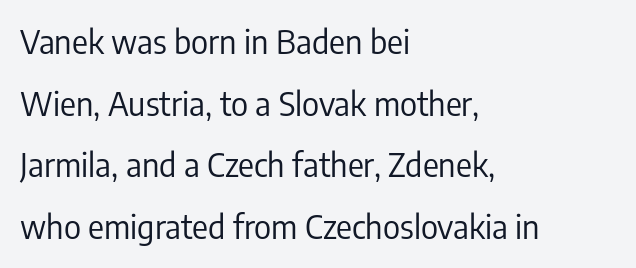
{"serif": "no", "italic": "no", "bold": "no", "weight": "regular", "width": "condensed", "stroke_contrast": "low", "x_height": "medium", "monospaced": "no", "underline": "no", "align": "left", "line_spacing_ratio": 1.87, "letter_spacing": "normal", "letter_spacing_em": 0.0, "glyph_px": 33}
